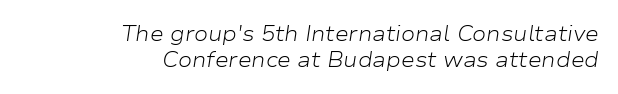
Q: Is the text bold? A: No.
Q: Is the text italic (slanted)? A: Yes, it leans right by about 9 degrees.
Q: Is the text underlined? A: No.
Q: How is the paragraph aligned? A: Right-aligned.
Q: Is the spacing between letters normal or unusually wide? A: Normal.
